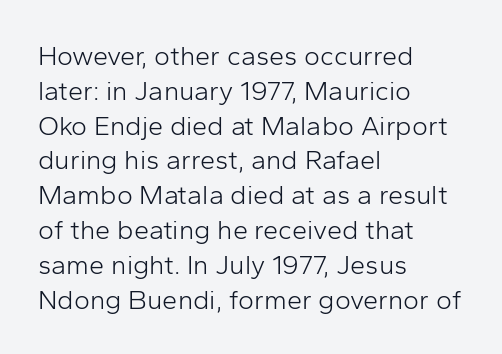
The image shows 27 px text type, upright; set left-aligned, normal line spacing (1.29x), normal letter spacing, not underlined.
